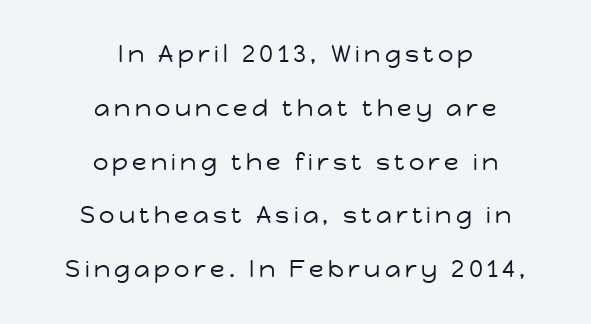
Q: Is the text bold? A: No.
Q: Is the text italic (slanted)? A: No, it is upright.
Q: Is the text underlined? A: No.
Q: How is the paragraph aligned? A: Centered.
Q: Is the spacing between lines tight, normal or loose? A: Loose.
